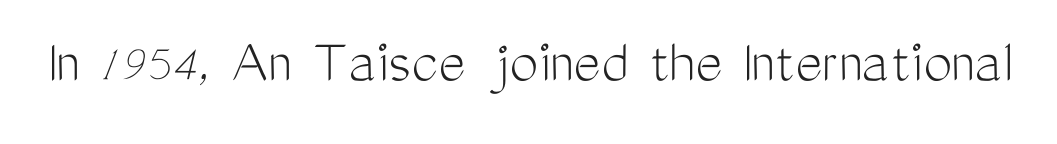
{"serif": "no", "italic": "no", "bold": "no", "weight": "light", "width": "condensed", "stroke_contrast": "medium", "x_height": "medium", "monospaced": "no", "underline": "no", "letter_spacing": "normal", "letter_spacing_em": 0.0, "glyph_px": 64}
